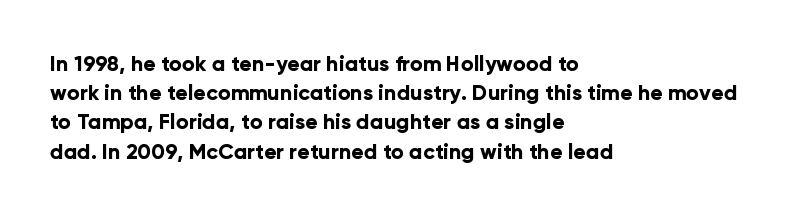
Q: Is the text bold? A: Yes.
Q: Is the text italic (slanted)? A: No, it is upright.
Q: Is the text underlined? A: No.
Q: How is the paragraph aligned? A: Left-aligned.
Q: Is the spacing between letters normal or unusually wide? A: Normal.
Q: Is the spacing between lines tight, normal or loose? A: Normal.
